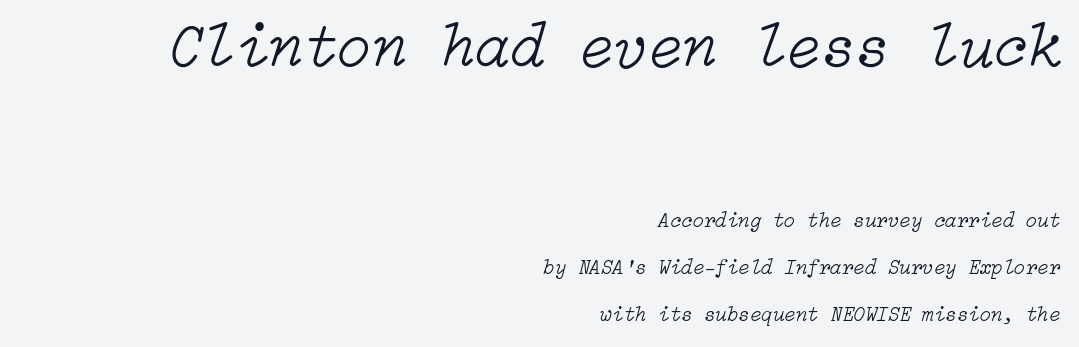
The image shows 63 px light type, italic (leaning right); set right-aligned, loose line spacing (2.23x), normal letter spacing, not underlined; the first (top) block is 3.0x larger; low stroke contrast and a medium x-height.
